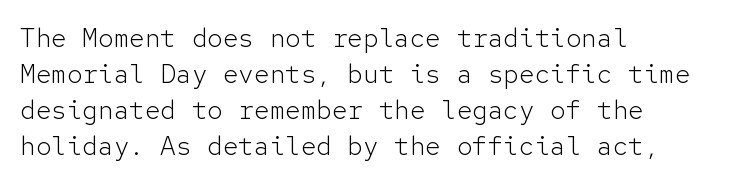
Teacher's note: observe the even left margin — that is flush-left alignment. Students, note that the glyphs here touch the page at normal intervals. Do the letters lean? They stand straight. Descenders hang freely into open space. Stem width sits at or under what a default text font uses.
